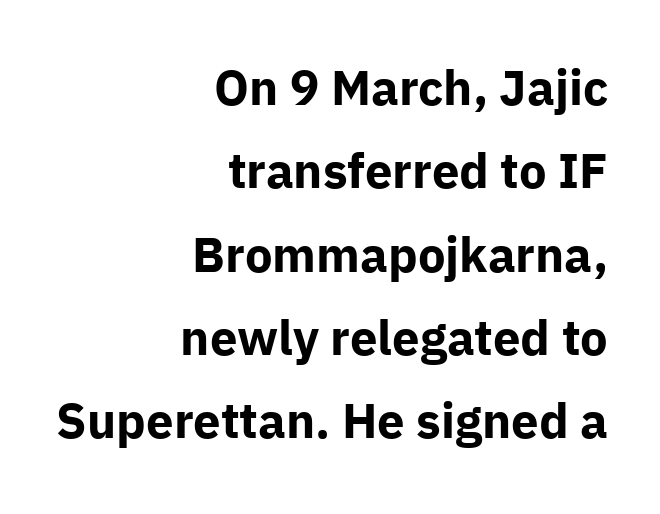
{"serif": "no", "italic": "no", "bold": "yes", "weight": "bold", "width": "normal", "stroke_contrast": "low", "x_height": "medium", "monospaced": "no", "underline": "no", "align": "right", "line_spacing": "normal", "line_spacing_ratio": 1.7, "letter_spacing": "normal", "letter_spacing_em": 0.0, "glyph_px": 49}
